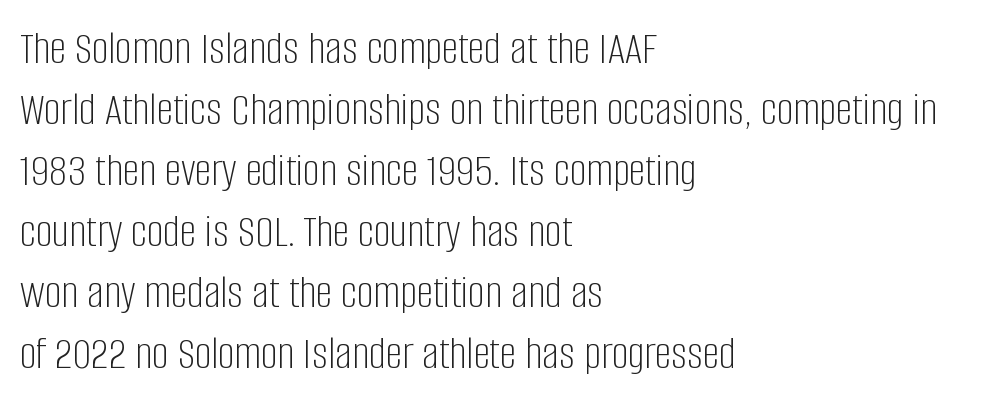
{"serif": "no", "italic": "no", "bold": "no", "weight": "light", "width": "condensed", "stroke_contrast": "low", "x_height": "large", "monospaced": "no", "underline": "no", "align": "left", "line_spacing": "normal", "line_spacing_ratio": 1.3, "letter_spacing": "normal", "letter_spacing_em": 0.0, "glyph_px": 47}
